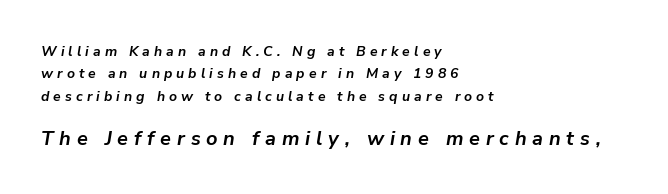
The image shows 20 px bold type, italic (leaning right); set left-aligned, normal line spacing (1.59x), unusually wide letter spacing (+0.29 em), not underlined; the second (bottom) block is 1.43x larger.
